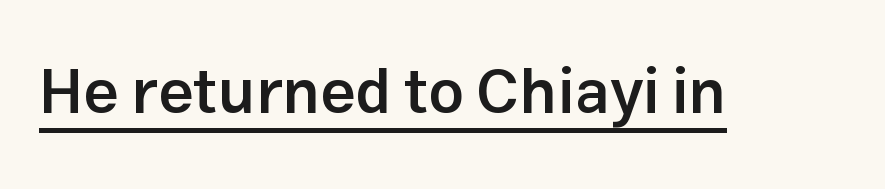
The image shows 63 px semibold sans-serif type, upright; set normal letter spacing, underlined; low stroke contrast and a medium x-height.
